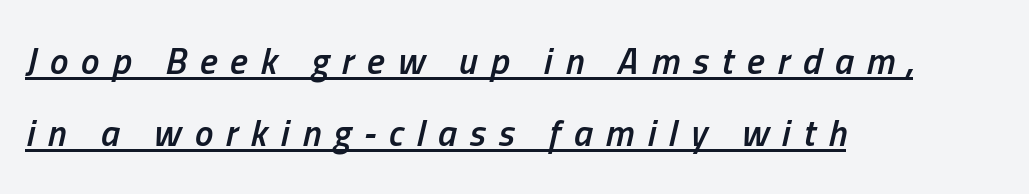
{"italic": "yes", "lean": "right", "slant_degrees": 13, "bold": "semi", "weight": "semibold", "width": "condensed", "stroke_contrast": "low", "x_height": "medium", "monospaced": "no", "underline": "yes", "align": "left", "line_spacing": "loose", "line_spacing_ratio": 1.95, "letter_spacing": "wide", "letter_spacing_em": 0.35, "glyph_px": 37}
